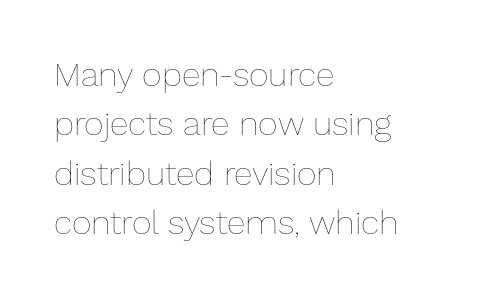
{"italic": "no", "bold": "no", "weight": "thin", "width": "normal", "stroke_contrast": "low", "x_height": "medium", "monospaced": "no", "underline": "no", "align": "left", "line_spacing": "normal", "line_spacing_ratio": 1.45, "letter_spacing": "normal", "letter_spacing_em": 0.0, "glyph_px": 34}
